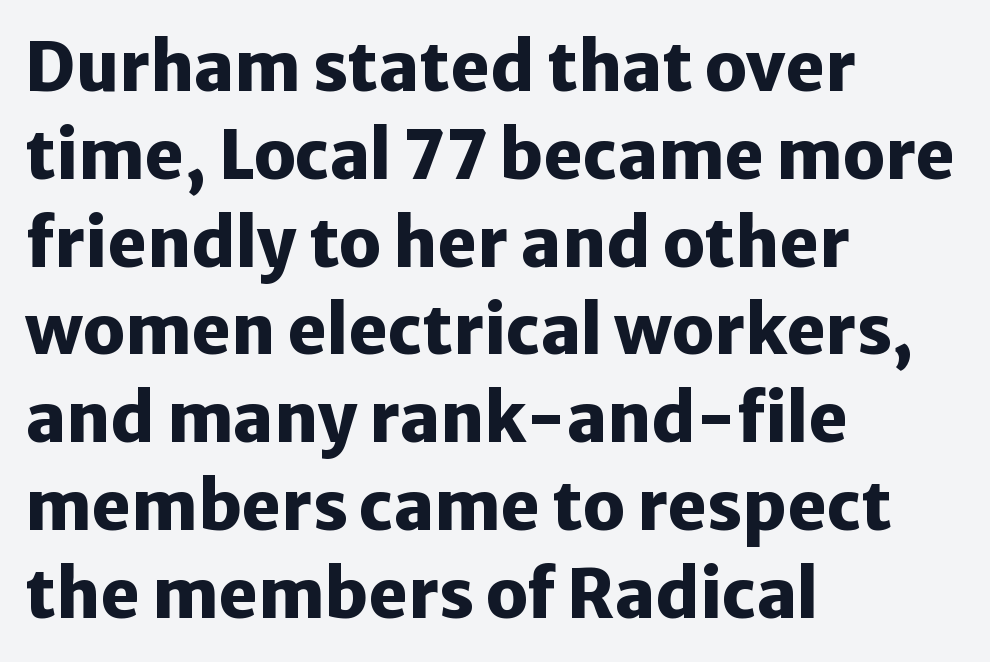
The image shows 67 px heavy sans-serif type, upright; set left-aligned, normal line spacing (1.31x), normal letter spacing, not underlined; low stroke contrast and a medium x-height.
